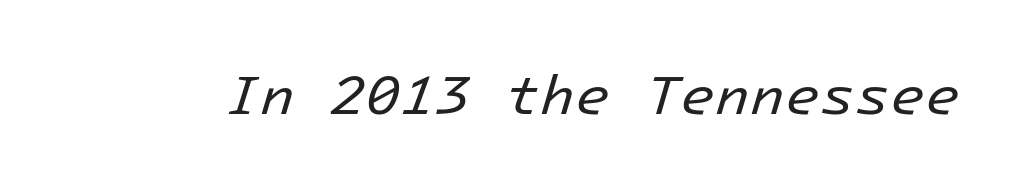
Q: Is the text bold? A: No.
Q: Is the text italic (slanted)? A: Yes, it leans right by about 16 degrees.
Q: Is the text underlined? A: No.
Q: Is the spacing between letters normal or unusually wide? A: Normal.
Q: Width (condensed, normal, or wide)? A: Normal.
Q: Stroke contrast? A: Low.
Q: x-height? A: Medium.
